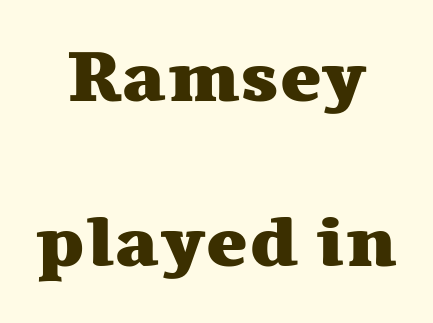
The image shows 71 px heavy, wide serif type, upright; set centered, loose line spacing (2.33x), normal letter spacing, not underlined; medium stroke contrast and a medium x-height.
